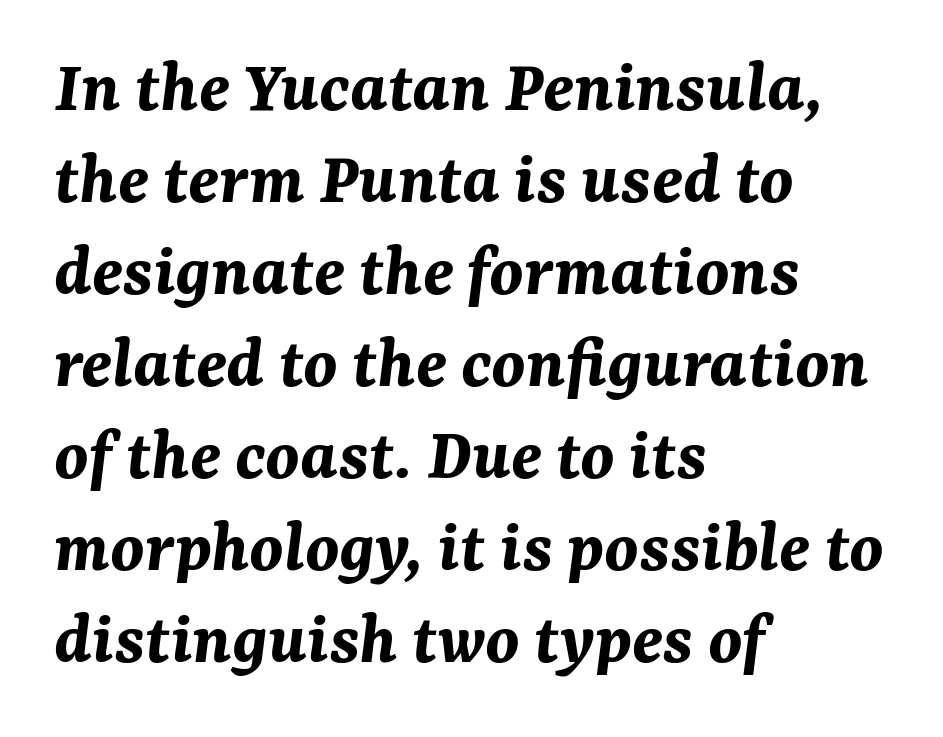
Q: Is the text bold? A: Yes.
Q: Is the text italic (slanted)? A: Yes, it leans right by about 7 degrees.
Q: Is the text underlined? A: No.
Q: How is the paragraph aligned? A: Left-aligned.
Q: Is the spacing between letters normal or unusually wide? A: Normal.
Q: Width (condensed, normal, or wide)? A: Normal.
Q: Stroke contrast? A: Medium.
Q: x-height? A: Medium.
Q: Monospaced? A: No.
